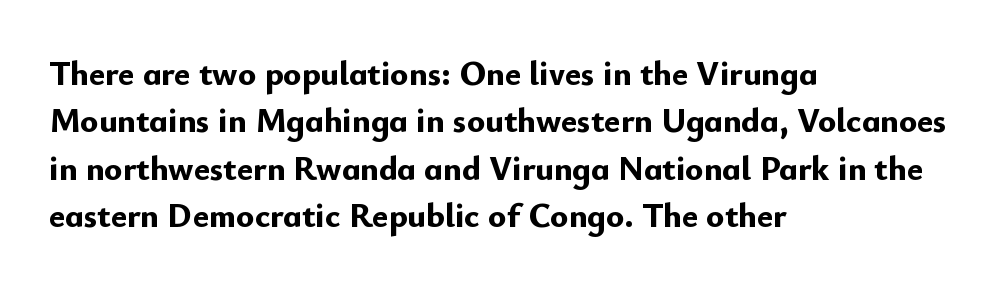
The image shows 34 px bold sans-serif type, upright; set left-aligned, normal line spacing (1.39x), normal letter spacing, not underlined; low stroke contrast and a small x-height.
